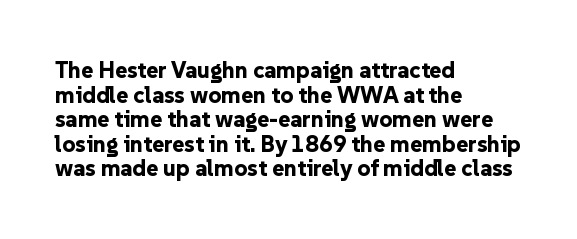
Q: Is the text bold? A: Yes.
Q: Is the text italic (slanted)? A: No, it is upright.
Q: Is the text underlined? A: No.
Q: How is the paragraph aligned? A: Left-aligned.
Q: Is the spacing between letters normal or unusually wide? A: Normal.
Q: Is the spacing between lines tight, normal or loose? A: Tight.
